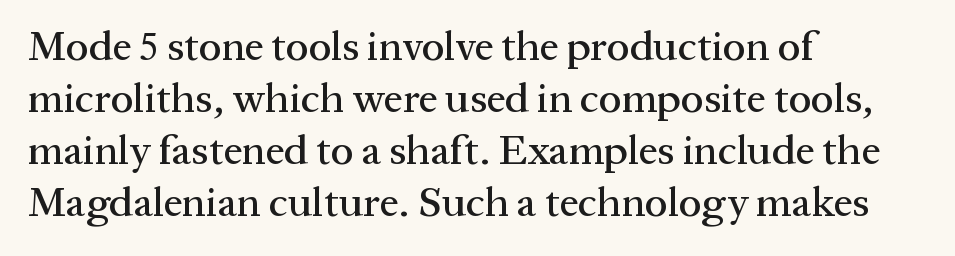
{"serif": "yes", "italic": "no", "width": "normal", "stroke_contrast": "medium", "x_height": "medium", "monospaced": "no", "underline": "no", "align": "left", "line_spacing_ratio": 1.24, "letter_spacing": "normal", "letter_spacing_em": 0.0, "glyph_px": 42}
